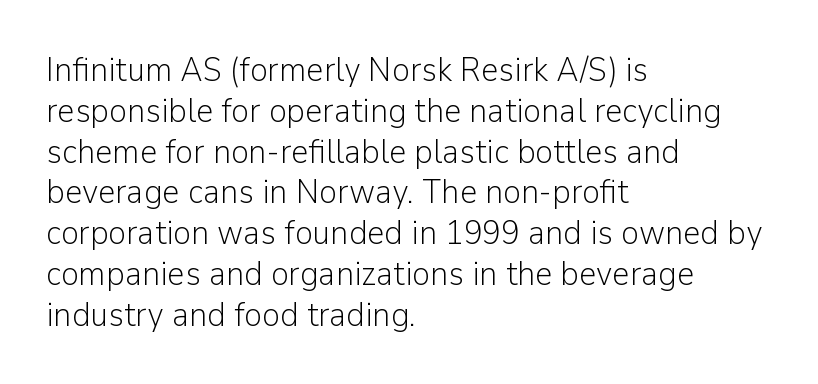
Italic? Not at all — the glyphs are vertical. Caption: face not bold, strokes unweighted. This sample is left-justified, so line endings fall wherever the words run out. Note the varied advance widths — an 'i' is clearly narrower than an 'm'. This rendering employs a face without finishing strokes, i.e., a sans-serif.
